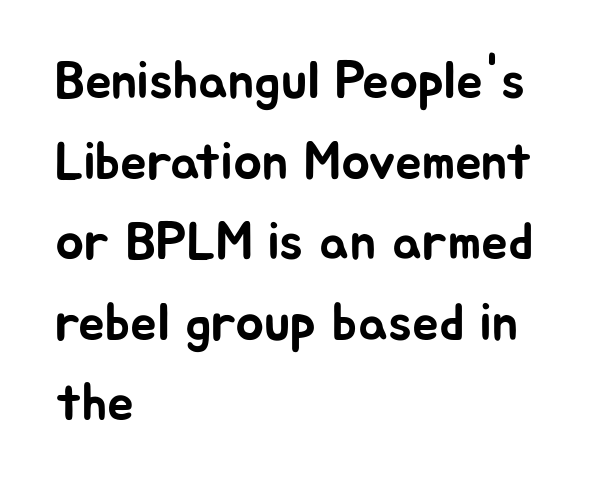
Q: Is the text italic (slanted)? A: No, it is upright.
Q: Is the typeface a serif or a sans-serif typeface? A: Sans-serif.
Q: Is the text underlined? A: No.
Q: How is the paragraph aligned? A: Left-aligned.
Q: Is the spacing between letters normal or unusually wide? A: Normal.
Q: Is the spacing between lines tight, normal or loose? A: Normal.
Q: Width (condensed, normal, or wide)? A: Normal.
Q: Stroke contrast? A: Low.
Q: x-height? A: Medium.
Q: Monospaced? A: No.
